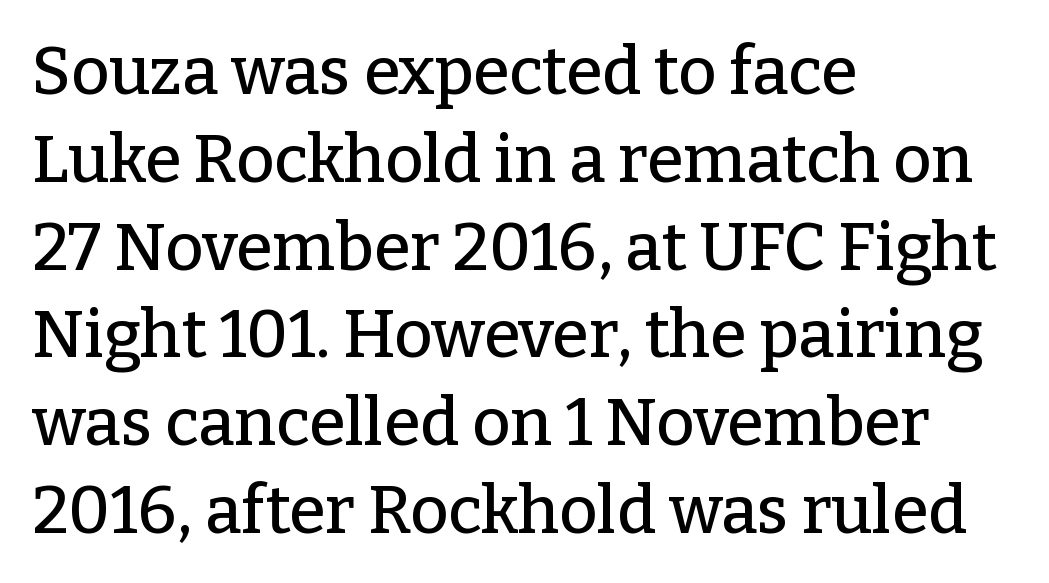
The image shows 66 px serif type, upright; set left-aligned, normal line spacing (1.33x), normal letter spacing, not underlined; low stroke contrast and a medium x-height.
